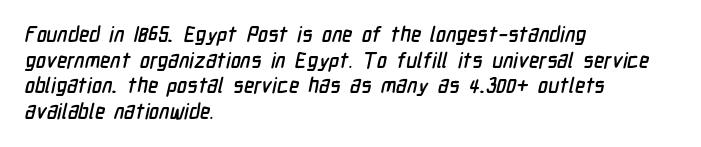
Horizontal alignment here is leftward, the default for most running prose. Words appear dense and cohesive because spacing is normal. Lines of text with bare space underneath.
